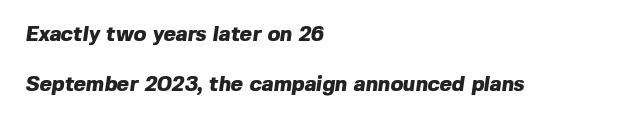
{"bold": "yes", "underline": "no", "align": "left", "line_spacing": "loose", "line_spacing_ratio": 2.4, "letter_spacing": "normal", "letter_spacing_em": 0.0, "glyph_px": 21}
